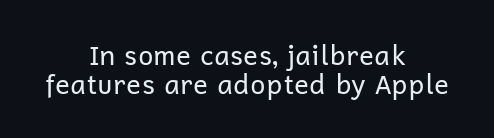
{"italic": "no", "bold": "no", "underline": "no", "align": "center", "line_spacing": "tight", "line_spacing_ratio": 1.07, "letter_spacing": "normal", "letter_spacing_em": 0.0, "glyph_px": 27}
